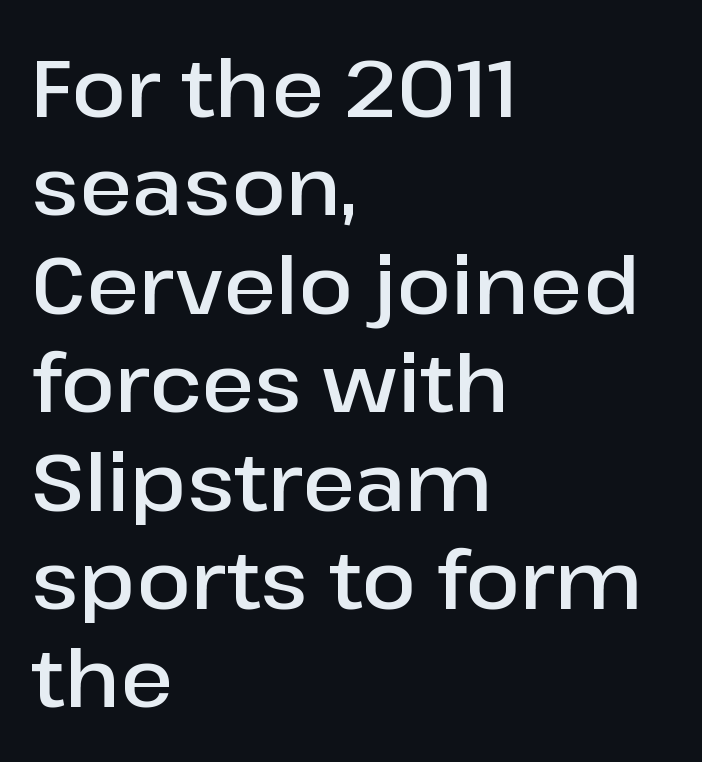
Nobody drew a line under any word here. When letters stand straight like this, we call the style roman or upright. The sample has been set in demibold, a notch under bold. Letterform terminals end flat and unadorned throughout the passage. Note the varied advance widths — an 'i' is clearly narrower than an 'm'.
